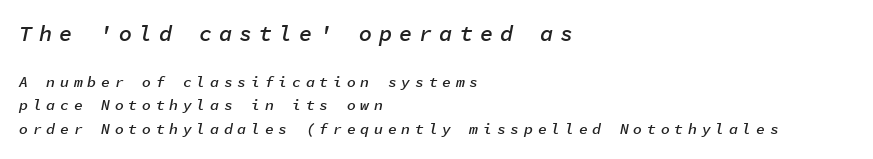
Glyph-to-glyph distance is far greater than everyday printed text. Slanted lettering throughout. The passage is arranged the way most books set body copy — flush left. The sample has been set in demibold, a notch under bold. How would I describe the line gaps? Plain and ordinary.
